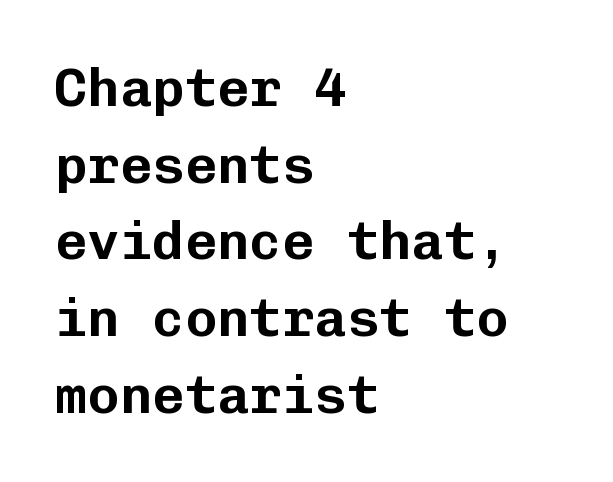
The image shows 54 px sans-serif type, upright, monospaced; set left-aligned, normal line spacing (1.42x), normal letter spacing, not underlined; low stroke contrast and a medium x-height.
